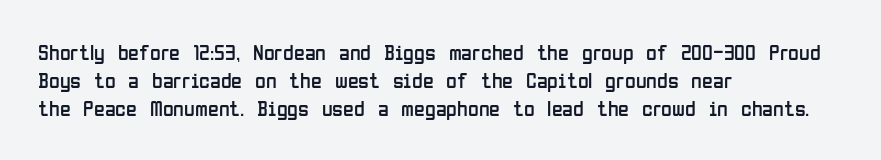
{"italic": "no", "bold": "no", "underline": "no", "align": "left", "line_spacing": "normal", "line_spacing_ratio": 1.28, "letter_spacing": "normal", "letter_spacing_em": 0.0, "glyph_px": 22}
